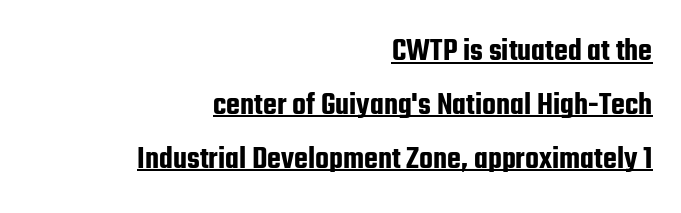
Glyph-to-glyph distance matches everyday printed text. The lettering holds an erect, upright posture throughout. In designer terms, the underline attribute is active on this setting. Stroke terminals: plain, sans-serif. Horizontal alignment here is rightward, an uncommon choice for prose.
